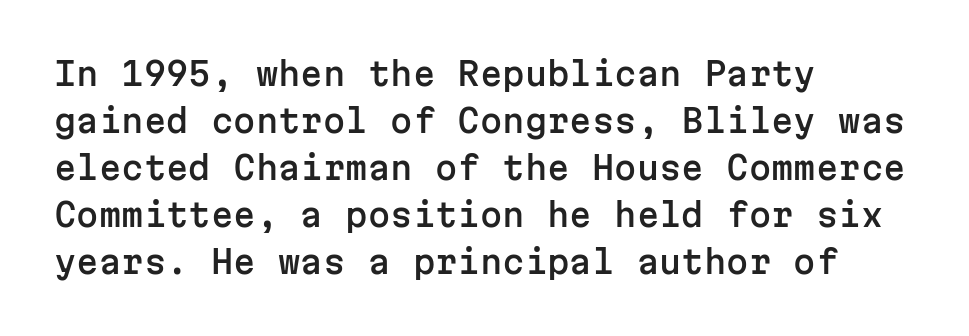
{"serif": "no", "italic": "no", "width": "normal", "stroke_contrast": "low", "x_height": "medium", "monospaced": "yes", "underline": "no", "align": "left", "line_spacing": "normal", "line_spacing_ratio": 1.47, "letter_spacing": "normal", "letter_spacing_em": 0.0, "glyph_px": 32}
